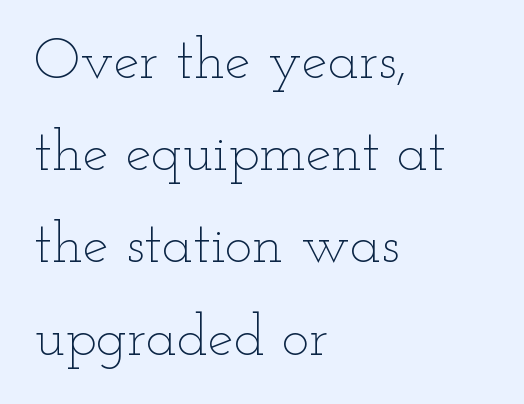
The image shows 58 px thin, wide type, upright; set left-aligned, normal line spacing (1.59x), normal letter spacing, not underlined; low stroke contrast and a small x-height.
